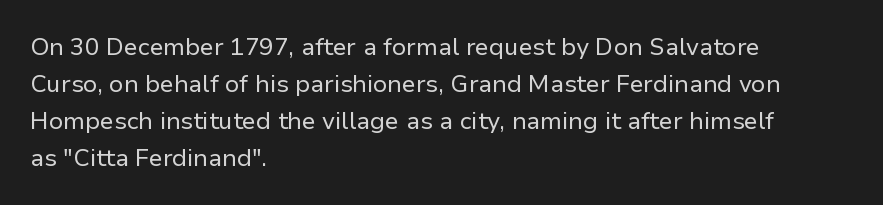
Vertical strokes here are truly vertical. Every row of glyphs begins at an identical x-position on the left. Between one letter and the next there's only the usual sliver of space. Only glyphs here, with clear space below each row.
